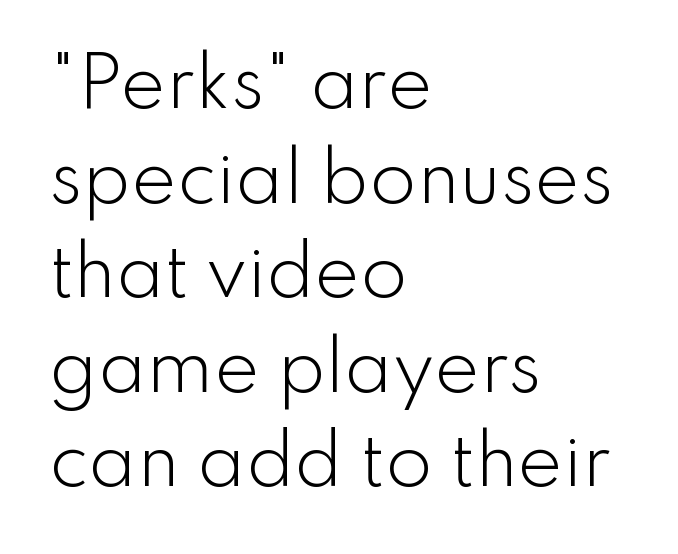
Q: Is the text bold? A: No.
Q: Is the text italic (slanted)? A: No, it is upright.
Q: Is the typeface a serif or a sans-serif typeface? A: Sans-serif.
Q: Is the text underlined? A: No.
Q: How is the paragraph aligned? A: Left-aligned.
Q: Is the spacing between letters normal or unusually wide? A: Normal.
Q: Is the spacing between lines tight, normal or loose? A: Normal.
Q: Width (condensed, normal, or wide)? A: Normal.
Q: Stroke contrast? A: Low.
Q: x-height? A: Small.
Q: Monospaced? A: No.
